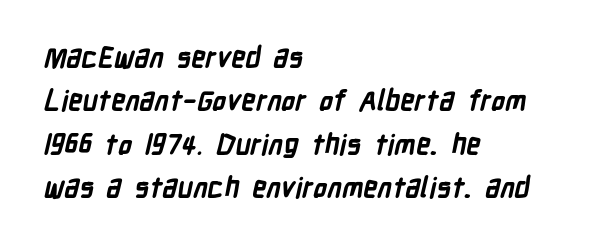
Q: Is the text bold? A: Yes.
Q: Is the typeface a serif or a sans-serif typeface? A: Sans-serif.
Q: Is the text underlined? A: No.
Q: How is the paragraph aligned? A: Left-aligned.
Q: Is the spacing between letters normal or unusually wide? A: Normal.
Q: Is the spacing between lines tight, normal or loose? A: Normal.
Q: Width (condensed, normal, or wide)? A: Condensed.
Q: Stroke contrast? A: Low.
Q: x-height? A: Medium.
Q: Monospaced? A: No.
